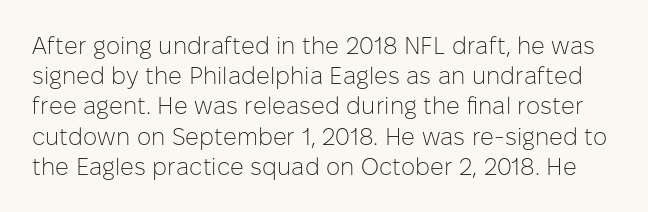
A roman cut, with each character standing at attention. Decoration check: the copy has no underline. Regular leading. The gaps between neighbouring characters are ordinary and unremarkable. The face looks like a standard text weight, possibly lighter.
